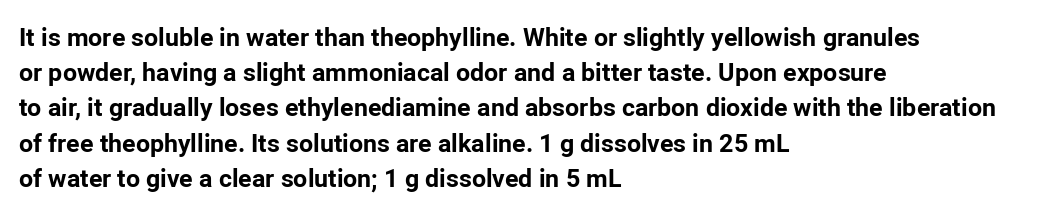
Here the glyphs are tracked normally, forming tight word shapes. Posture: upright roman. Plain, unruled lines of type. Leading matches the norm, producing a regular column.
